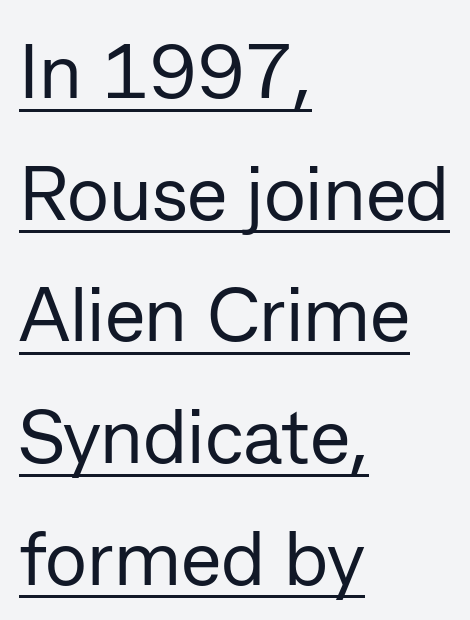
Q: Is the text bold? A: No.
Q: Is the text italic (slanted)? A: No, it is upright.
Q: Is the typeface a serif or a sans-serif typeface? A: Sans-serif.
Q: Is the text underlined? A: Yes.
Q: How is the paragraph aligned? A: Left-aligned.
Q: Is the spacing between letters normal or unusually wide? A: Normal.
Q: Is the spacing between lines tight, normal or loose? A: Normal.
Q: Width (condensed, normal, or wide)? A: Normal.
Q: Stroke contrast? A: Low.
Q: x-height? A: Medium.
Q: Monospaced? A: No.
